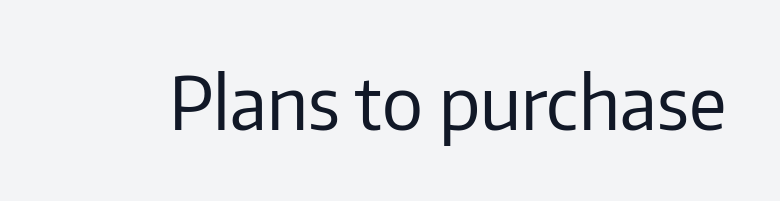
Q: Is the text bold? A: No.
Q: Is the text italic (slanted)? A: No, it is upright.
Q: Is the typeface a serif or a sans-serif typeface? A: Sans-serif.
Q: Is the text underlined? A: No.
Q: Is the spacing between letters normal or unusually wide? A: Normal.
Q: Width (condensed, normal, or wide)? A: Normal.
Q: Stroke contrast? A: Low.
Q: x-height? A: Medium.
Q: Monospaced? A: No.
